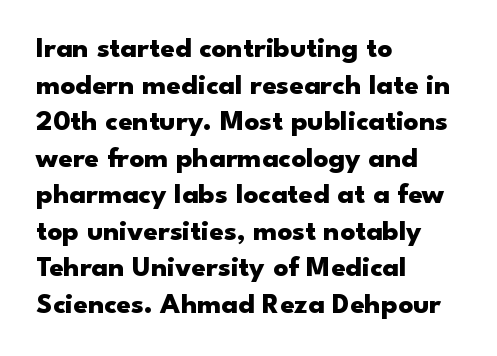
The image shows 29 px heavy, wide sans-serif type, upright; set left-aligned, normal line spacing (1.26x), normal letter spacing, not underlined; low stroke contrast and a small x-height.
